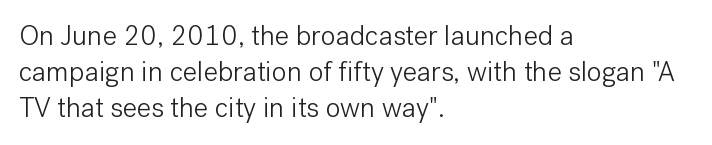
The words here are not underlined. The passage shown is typed in a proportional face where columns would drift. Nope, no serifs anywhere on these letters. These lines keep a tight, regular rhythm from letter to letter. Successive baselines arrive at the customary interval.
